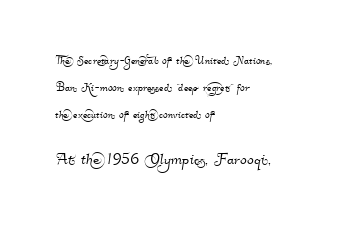
{"underline": "no", "align": "left", "line_spacing": "loose", "line_spacing_ratio": 1.92, "letter_spacing": "normal", "letter_spacing_em": 0.0, "larger_block": "second", "size_ratio": 1.43, "glyph_px": 20}
